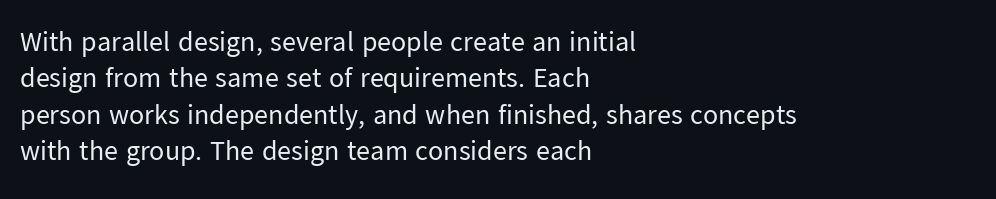
The image shows 28 px regular-weight sans-serif type, upright; set left-aligned, normal line spacing (1.3x), normal letter spacing, not underlined; low stroke contrast and a medium x-height.
